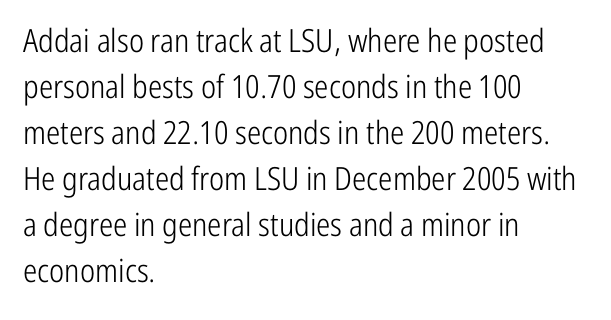
The image shows 32 px light, condensed sans-serif type, upright; set left-aligned, normal line spacing (1.44x), normal letter spacing, not underlined; low stroke contrast and a medium x-height.
